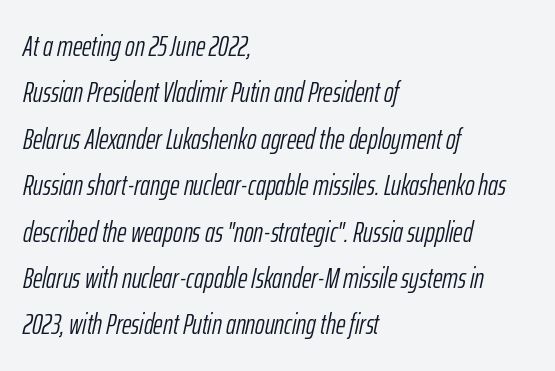
Q: Is the text bold? A: No.
Q: Is the text italic (slanted)? A: Yes, it leans right by about 12 degrees.
Q: Is the text underlined? A: No.
Q: How is the paragraph aligned? A: Left-aligned.
Q: Is the spacing between letters normal or unusually wide? A: Normal.
Q: Is the spacing between lines tight, normal or loose? A: Normal.
Q: Width (condensed, normal, or wide)? A: Condensed.
Q: Stroke contrast? A: Low.
Q: x-height? A: Medium.
Q: Monospaced? A: No.
